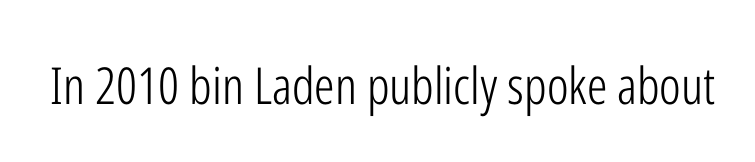
Q: Is the text bold? A: No.
Q: Is the text italic (slanted)? A: No, it is upright.
Q: Is the typeface a serif or a sans-serif typeface? A: Sans-serif.
Q: Is the text underlined? A: No.
Q: Is the spacing between letters normal or unusually wide? A: Normal.
Q: Width (condensed, normal, or wide)? A: Condensed.
Q: Stroke contrast? A: Low.
Q: x-height? A: Medium.
Q: Monospaced? A: No.
